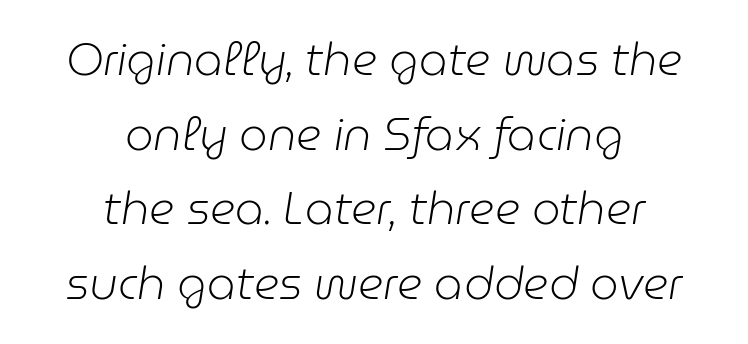
{"italic": "yes", "lean": "right", "slant_degrees": 9, "bold": "no", "weight": "light", "width": "normal", "stroke_contrast": "low", "x_height": "medium", "monospaced": "no", "underline": "no", "align": "center", "line_spacing": "normal", "line_spacing_ratio": 1.66, "letter_spacing": "normal", "letter_spacing_em": 0.0, "glyph_px": 45}
